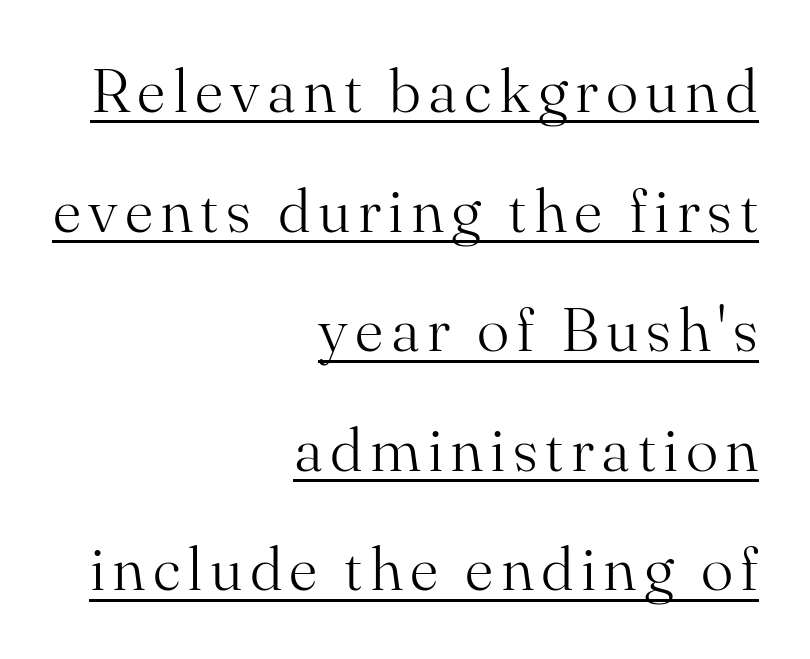
{"serif": "yes", "italic": "no", "bold": "no", "weight": "light", "width": "normal", "stroke_contrast": "medium", "x_height": "small", "monospaced": "no", "underline": "yes", "align": "right", "line_spacing": "loose", "line_spacing_ratio": 1.96, "glyph_px": 61}
